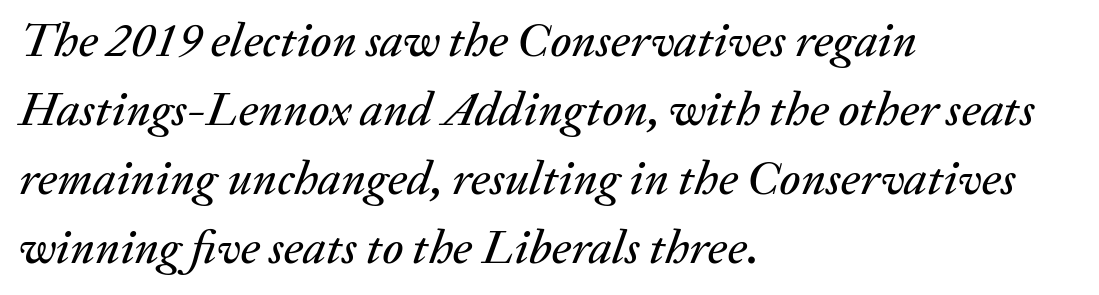
The image shows 48 px text type, italic (leaning right); set left-aligned, normal line spacing (1.44x), normal letter spacing, not underlined; medium stroke contrast and a medium x-height.
